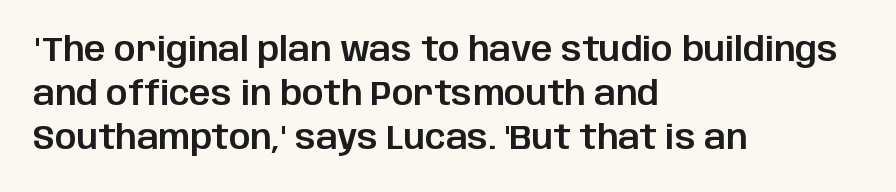
{"serif": "no", "italic": "no", "width": "normal", "stroke_contrast": "low", "x_height": "large", "monospaced": "no", "underline": "no", "align": "left", "line_spacing": "normal", "line_spacing_ratio": 1.3, "letter_spacing": "normal", "letter_spacing_em": 0.0, "glyph_px": 34}
